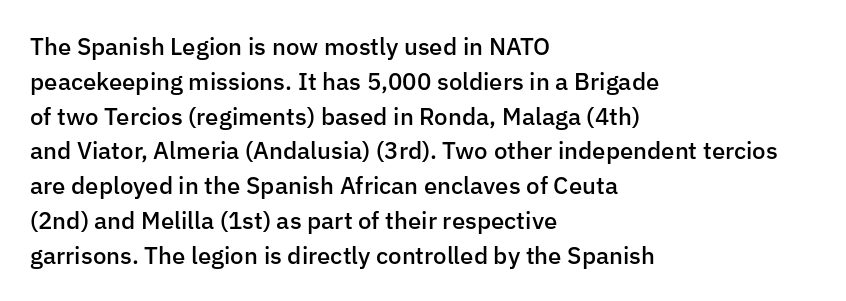
Notice how descenders clear the ascenders below comfortably — that's standard leading. It's the straight-up-and-down kind of type. Horizontally, the lines are justified to the leading edge only. Is the letter spacing exaggerated? No — it looks like the ordinary default. Semibold letterforms, between regular and bold.
